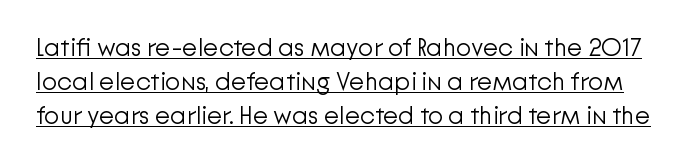
The image shows 25 px text type, upright; set normal line spacing (1.36x), normal letter spacing, underlined.
